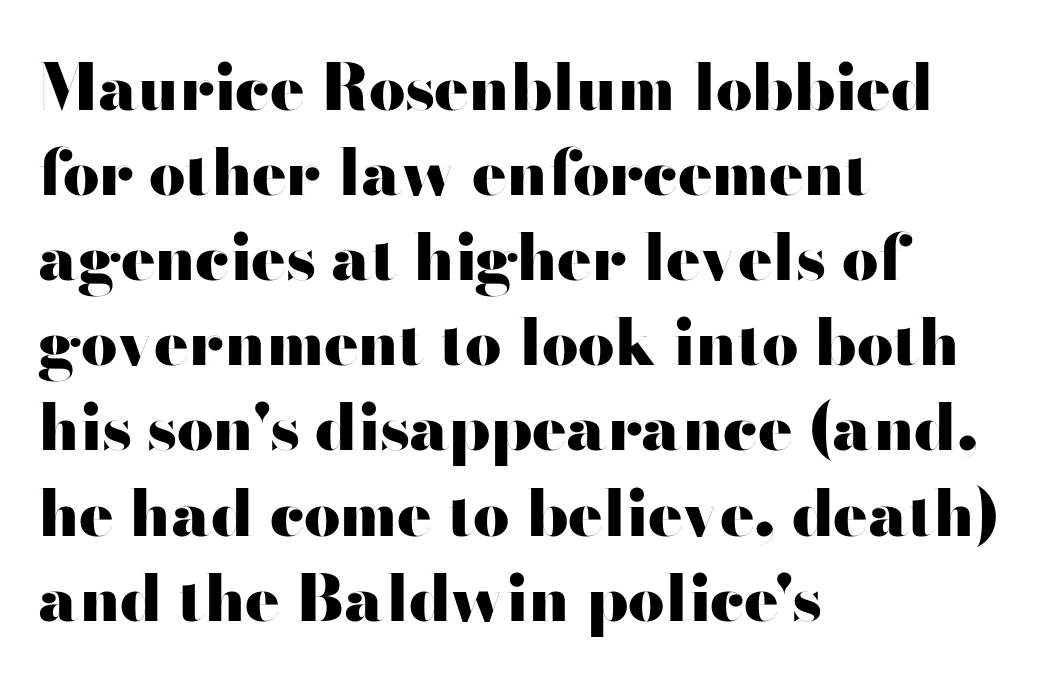
Q: Is the text bold? A: Yes.
Q: Is the text italic (slanted)? A: No, it is upright.
Q: Is the typeface a serif or a sans-serif typeface? A: Sans-serif.
Q: Is the text underlined? A: No.
Q: How is the paragraph aligned? A: Left-aligned.
Q: Is the spacing between letters normal or unusually wide? A: Normal.
Q: Is the spacing between lines tight, normal or loose? A: Normal.
Q: Width (condensed, normal, or wide)? A: Wide.
Q: Stroke contrast? A: High.
Q: x-height? A: Small.
Q: Monospaced? A: No.
